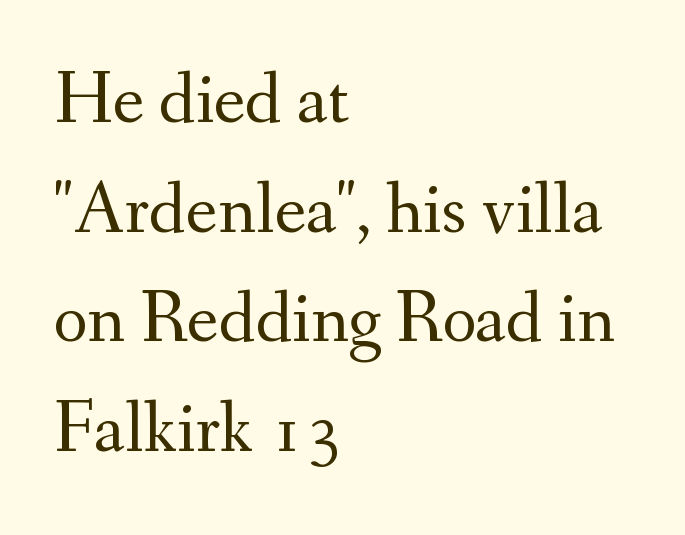
Nothing unusual about the tracking: characters are spaced as the font intends. Does the type have serifs? Yes, each stem ends in a small foot. A clean baseline with only descenders dipping below it. The characters are drawn with everyday or finer stroke widths.
